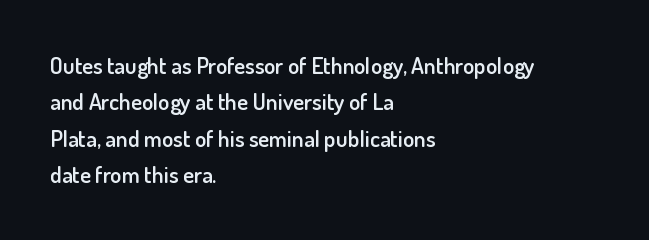
{"italic": "no", "bold": "semi", "underline": "no", "align": "left", "line_spacing": "normal", "line_spacing_ratio": 1.58, "letter_spacing": "normal", "letter_spacing_em": 0.0, "glyph_px": 23}
